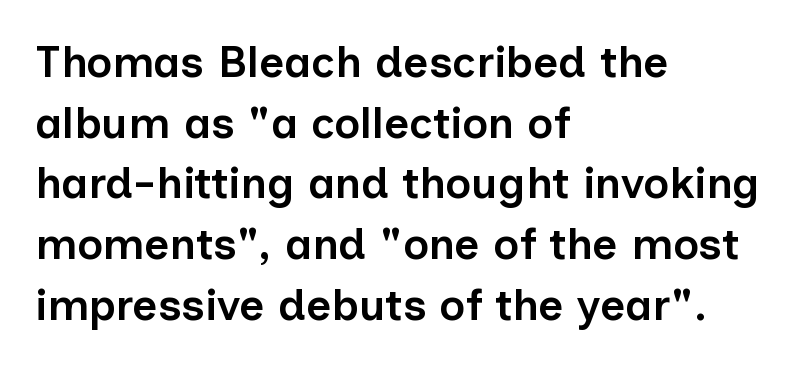
The image shows 44 px semibold sans-serif type, upright; set left-aligned, normal line spacing (1.38x), normal letter spacing, not underlined; low stroke contrast and a medium x-height.
